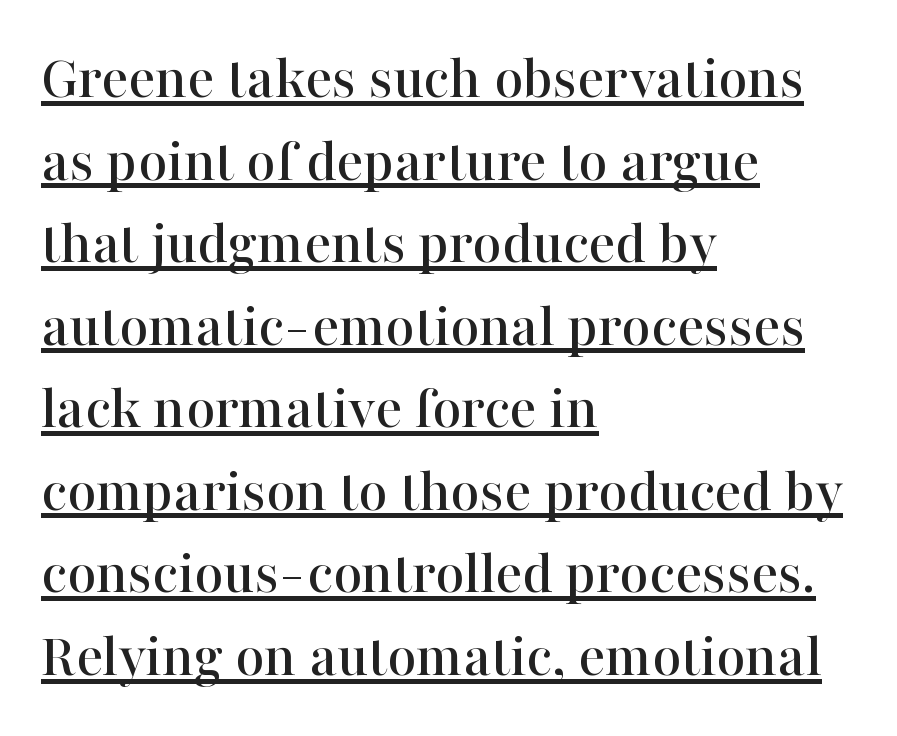
Q: Is the text italic (slanted)? A: No, it is upright.
Q: Is the typeface a serif or a sans-serif typeface? A: Serif.
Q: Is the text underlined? A: Yes.
Q: How is the paragraph aligned? A: Left-aligned.
Q: Is the spacing between letters normal or unusually wide? A: Normal.
Q: Is the spacing between lines tight, normal or loose? A: Normal.
Q: Width (condensed, normal, or wide)? A: Normal.
Q: Stroke contrast? A: High.
Q: x-height? A: Medium.
Q: Monospaced? A: No.
